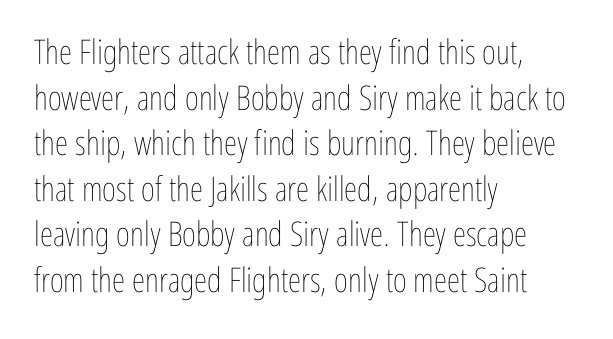
{"italic": "no", "bold": "no", "weight": "thin", "width": "condensed", "stroke_contrast": "low", "x_height": "medium", "monospaced": "no", "underline": "no", "align": "left", "line_spacing": "normal", "line_spacing_ratio": 1.34, "letter_spacing": "normal", "letter_spacing_em": 0.0, "glyph_px": 34}
